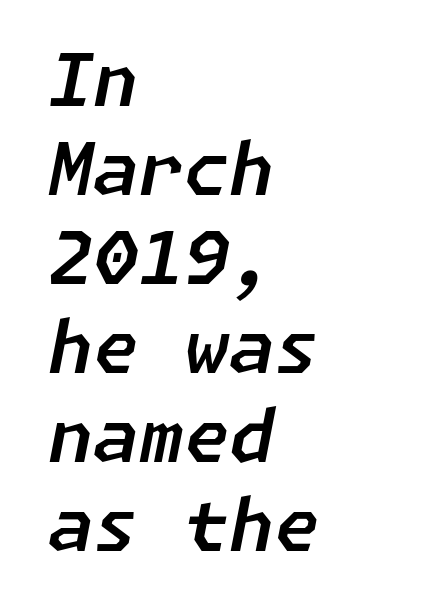
The image shows 73 px text type, italic (leaning right); set left-aligned, line spacing 1.22x, normal letter spacing, not underlined; low stroke contrast and a medium x-height.
